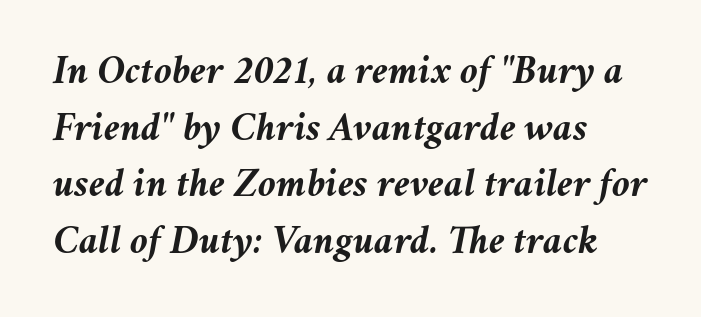
A student would call this left alignment; a typographer would say flush left, rag right. Plain, unruled lines of type. You could not count columns in this text — the font is proportionally spaced. Stroke thickness is high; the sample reads as a true bold. Reading down the column, the eye jumps a familiar distance to each next line.
